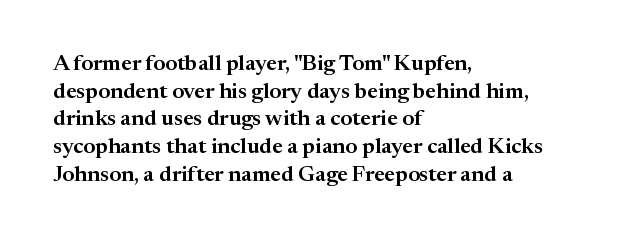
The image shows 22 px text type, upright; set left-aligned, normal line spacing (1.26x), normal letter spacing, not underlined.
